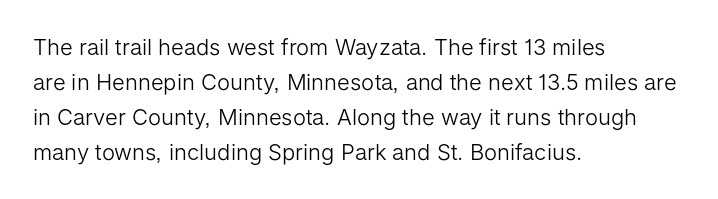
Q: Is the text bold? A: No.
Q: Is the text italic (slanted)? A: No, it is upright.
Q: Is the text underlined? A: No.
Q: How is the paragraph aligned? A: Left-aligned.
Q: Is the spacing between letters normal or unusually wide? A: Normal.
Q: Is the spacing between lines tight, normal or loose? A: Normal.
